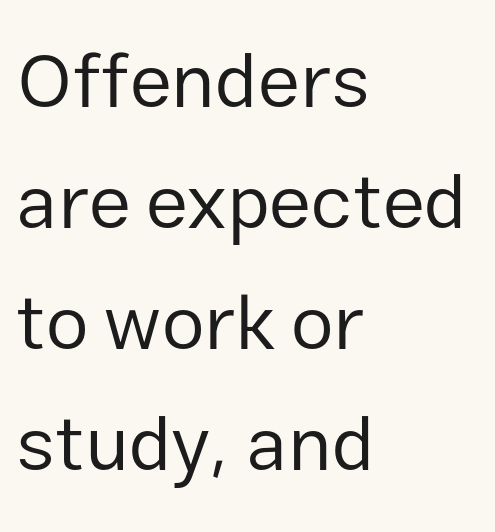
The typeface chosen for these lines omits serifs. Inter-character spacing is left at the font's built-in metrics. Check under the words: just untouched page. The typography opts for an upright posture over an oblique one. The rendering anchors every line to the left-hand side.
